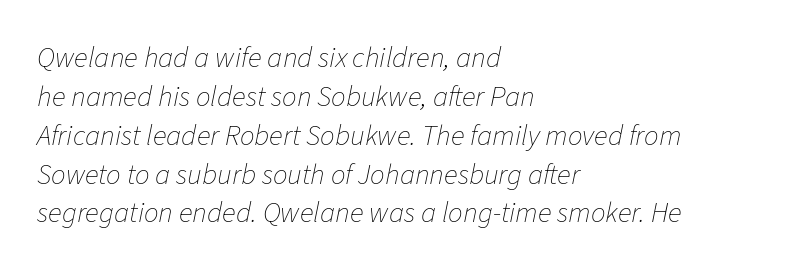
Q: Is the text bold? A: No.
Q: Is the text italic (slanted)? A: Yes, it leans right by about 11 degrees.
Q: Is the text underlined? A: No.
Q: How is the paragraph aligned? A: Left-aligned.
Q: Is the spacing between letters normal or unusually wide? A: Normal.
Q: Is the spacing between lines tight, normal or loose? A: Normal.
Q: Width (condensed, normal, or wide)? A: Normal.
Q: Stroke contrast? A: Low.
Q: x-height? A: Medium.
Q: Monospaced? A: No.
